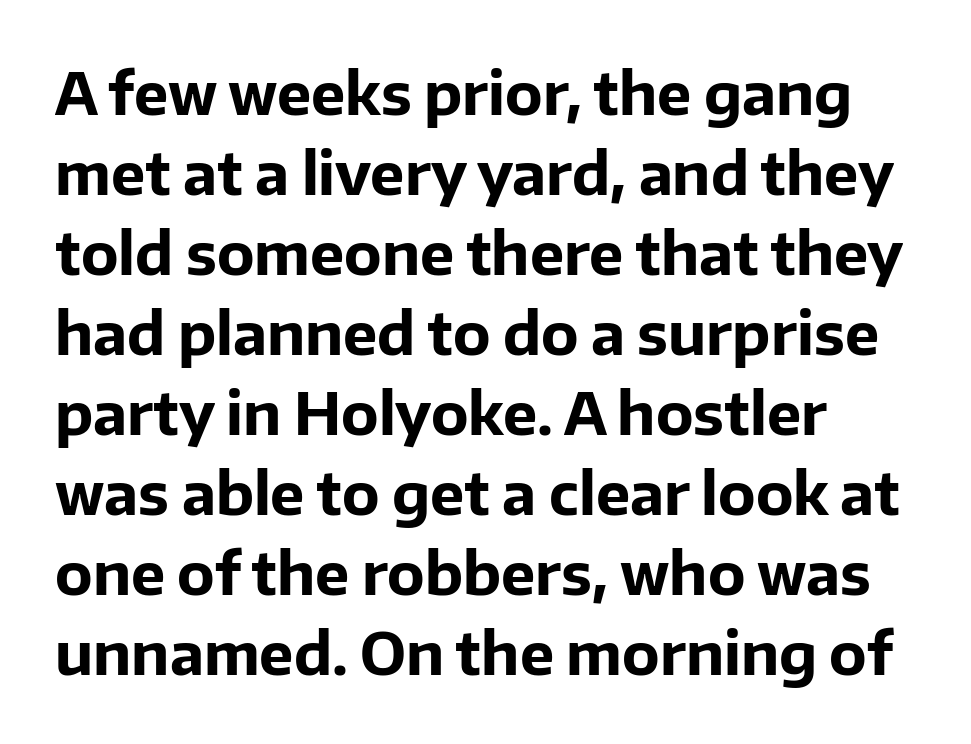
The ragged edge is on the right, which tells us the setting is flush left. Vertically, the passage feels balanced, rows spaced as you'd expect. Students, this is bold: see how much ink each stroke carries. Glance below the letters and you will spot only blank space. Tracking value appears to be zero — textbook default spacing. Think of a printed novel: that variable character pitch is what you see here.
